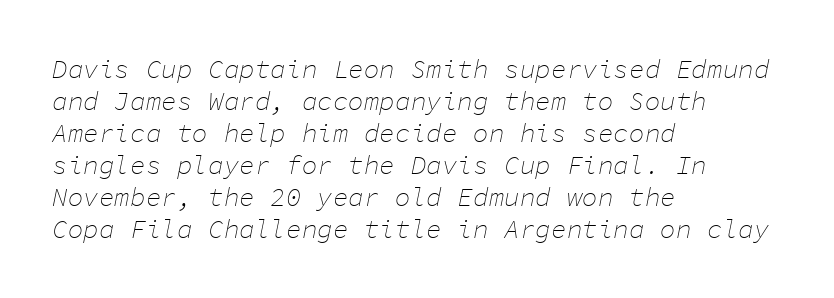
The line texture is even and compact thanks to regular tracking. If you drew a line through each stem, it would be angled. These lines stack with their left ends in a neat column. Check the space under the baseline: it is left empty.
